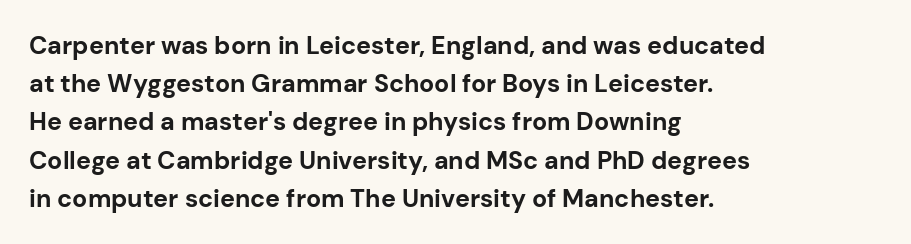
The image shows 25 px bold type, upright; set left-aligned, normal line spacing (1.53x), normal letter spacing, not underlined.
